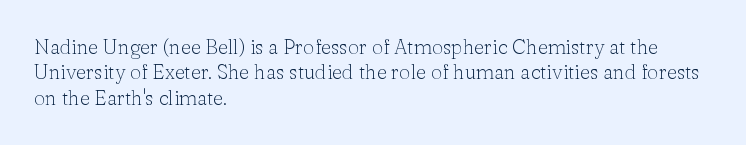
Q: Is the text bold? A: No.
Q: Is the text italic (slanted)? A: No, it is upright.
Q: Is the text underlined? A: No.
Q: How is the paragraph aligned? A: Left-aligned.
Q: Is the spacing between letters normal or unusually wide? A: Normal.
Q: Is the spacing between lines tight, normal or loose? A: Normal.
